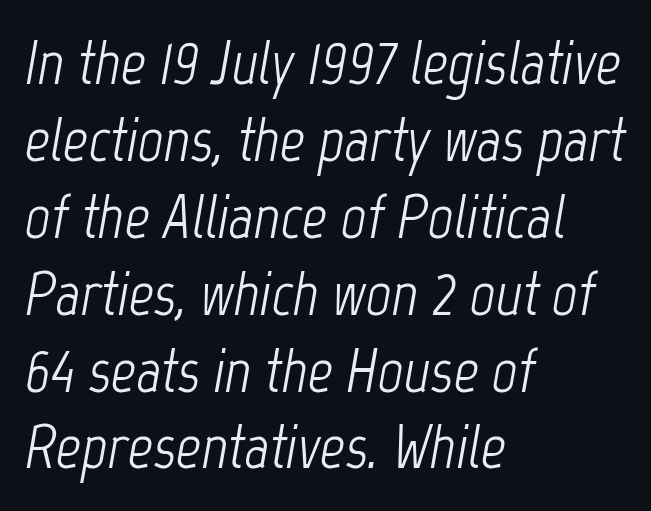
{"italic": "yes", "lean": "right", "slant_degrees": 12, "bold": "no", "weight": "light", "width": "condensed", "stroke_contrast": "low", "x_height": "medium", "monospaced": "no", "underline": "no", "align": "left", "line_spacing_ratio": 1.24, "letter_spacing": "normal", "letter_spacing_em": 0.0, "glyph_px": 62}
